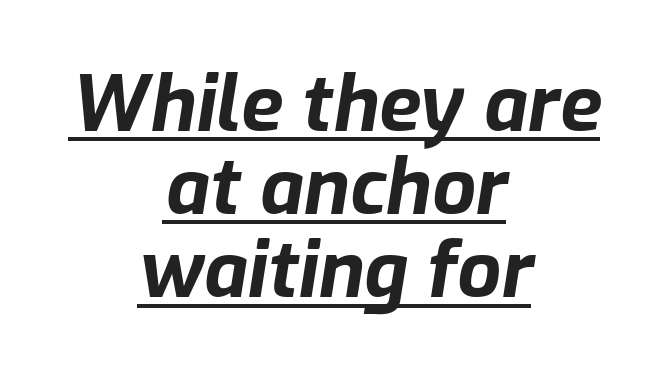
A typesetter would mark this as italic. This is underlined copy, the kind a proofreader might mark for attention. The passage shown has conventional tracking throughout. Where is the straight margin? There isn't one; the lines are centered.
